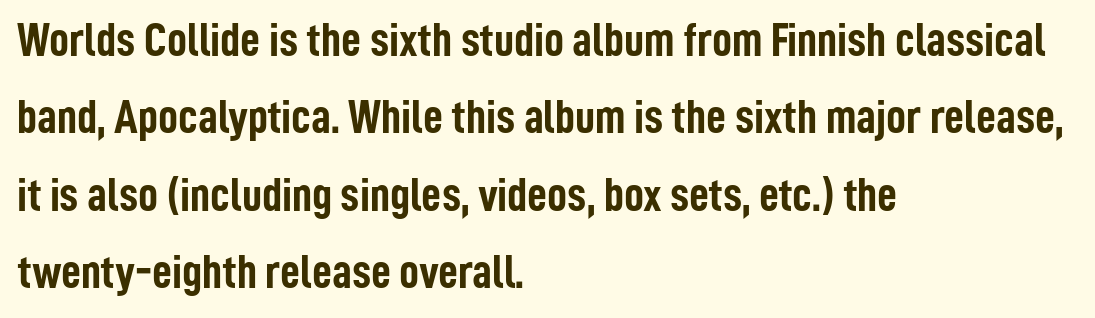
The image shows 49 px semibold, condensed sans-serif type, upright; set left-aligned, normal line spacing (1.58x), normal letter spacing, not underlined; low stroke contrast and a medium x-height.
